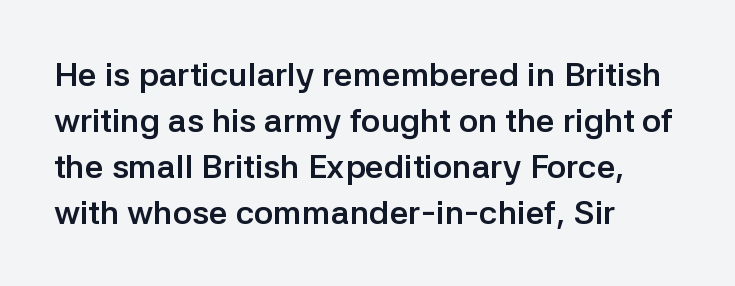
Q: Is the text bold? A: Yes.
Q: Is the text italic (slanted)? A: No, it is upright.
Q: Is the typeface a serif or a sans-serif typeface? A: Sans-serif.
Q: Is the text underlined? A: No.
Q: How is the paragraph aligned? A: Left-aligned.
Q: Is the spacing between letters normal or unusually wide? A: Normal.
Q: Is the spacing between lines tight, normal or loose? A: Normal.
Q: Width (condensed, normal, or wide)? A: Normal.
Q: Stroke contrast? A: Low.
Q: x-height? A: Medium.
Q: Monospaced? A: No.
